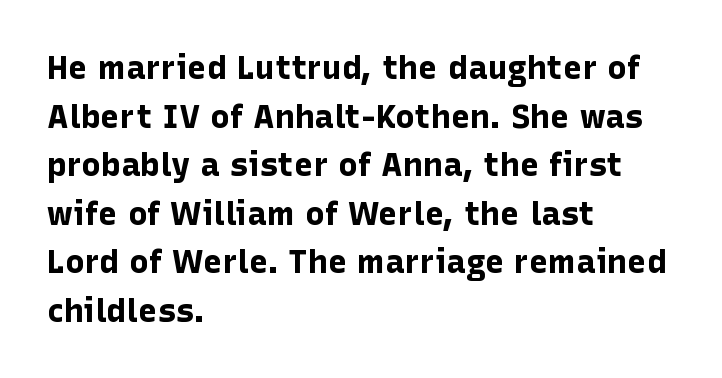
The image shows 33 px bold sans-serif type, upright; set left-aligned, normal line spacing (1.47x), normal letter spacing, not underlined; low stroke contrast and a medium x-height.
